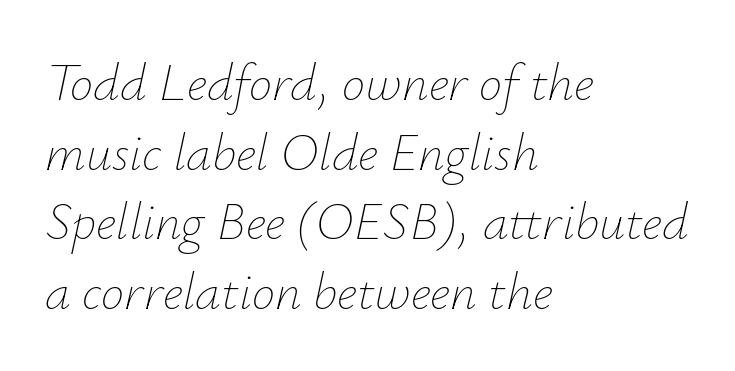
Q: Is the text bold? A: No.
Q: Is the text italic (slanted)? A: Yes, it leans right by about 12 degrees.
Q: Is the text underlined? A: No.
Q: How is the paragraph aligned? A: Left-aligned.
Q: Is the spacing between letters normal or unusually wide? A: Normal.
Q: Is the spacing between lines tight, normal or loose? A: Normal.
Q: Width (condensed, normal, or wide)? A: Normal.
Q: Stroke contrast? A: Low.
Q: x-height? A: Small.
Q: Monospaced? A: No.
